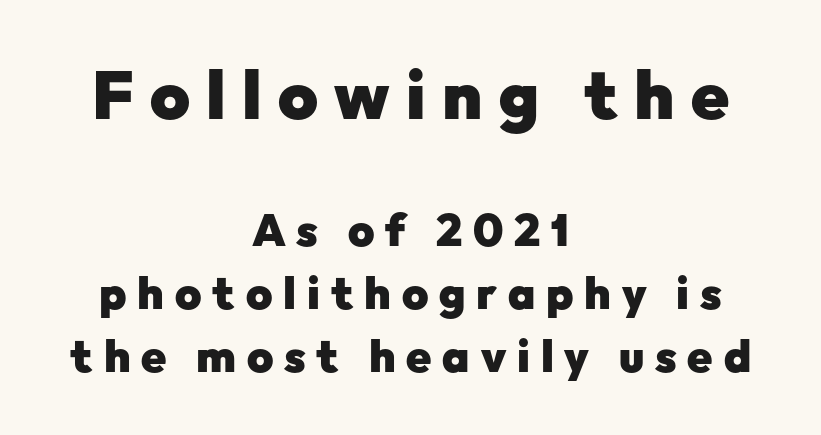
Q: Is the text bold? A: Yes.
Q: Is the text italic (slanted)? A: No, it is upright.
Q: Is the typeface a serif or a sans-serif typeface? A: Sans-serif.
Q: Is the text underlined? A: No.
Q: How is the paragraph aligned? A: Centered.
Q: Is the spacing between letters normal or unusually wide? A: Unusually wide.
Q: Is the spacing between lines tight, normal or loose? A: Normal.
Q: Which block of text is set in a larger size, the first (top) or the second (bottom)? A: The first (top) one.
Q: Width (condensed, normal, or wide)? A: Normal.
Q: Stroke contrast? A: Low.
Q: x-height? A: Medium.
Q: Monospaced? A: No.
